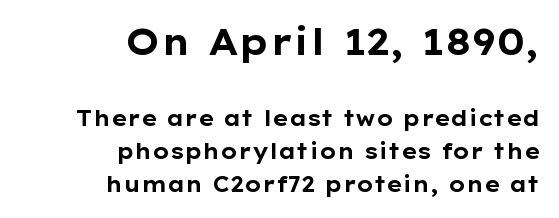
Q: Is the text bold? A: Yes.
Q: Is the text italic (slanted)? A: No, it is upright.
Q: Is the typeface a serif or a sans-serif typeface? A: Sans-serif.
Q: Is the text underlined? A: No.
Q: How is the paragraph aligned? A: Right-aligned.
Q: Is the spacing between letters normal or unusually wide? A: Normal.
Q: Is the spacing between lines tight, normal or loose? A: Normal.
Q: Which block of text is set in a larger size, the first (top) or the second (bottom)? A: The first (top) one.
Q: Width (condensed, normal, or wide)? A: Wide.
Q: Stroke contrast? A: Low.
Q: x-height? A: Medium.
Q: Monospaced? A: No.
